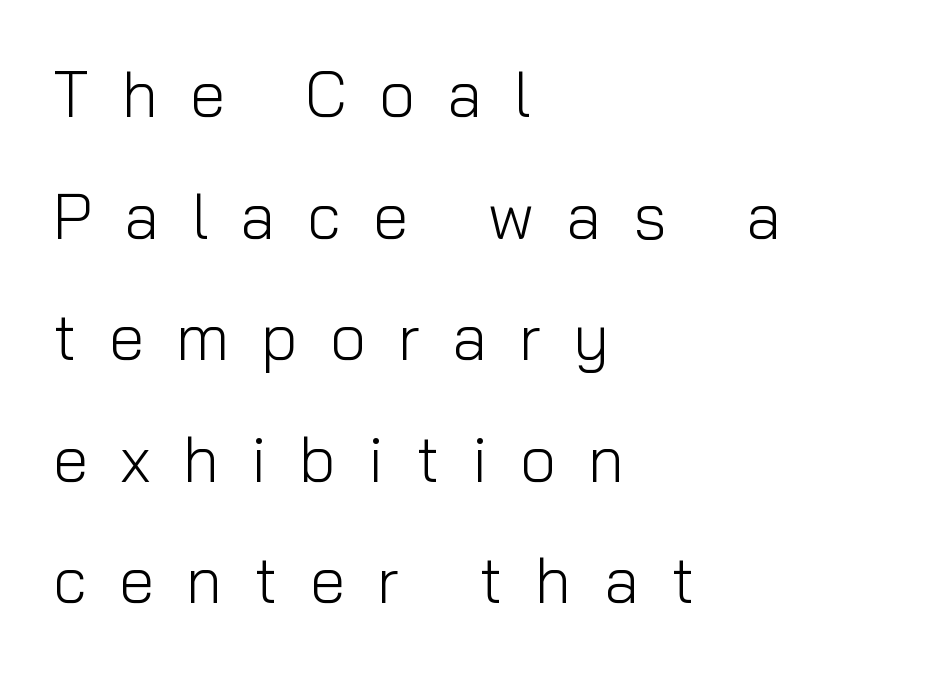
Q: Is the text bold? A: No.
Q: Is the text italic (slanted)? A: No, it is upright.
Q: Is the typeface a serif or a sans-serif typeface? A: Sans-serif.
Q: Is the text underlined? A: No.
Q: How is the paragraph aligned? A: Left-aligned.
Q: Is the spacing between letters normal or unusually wide? A: Unusually wide.
Q: Is the spacing between lines tight, normal or loose? A: Loose.
Q: Width (condensed, normal, or wide)? A: Normal.
Q: Stroke contrast? A: Low.
Q: x-height? A: Medium.
Q: Monospaced? A: No.
